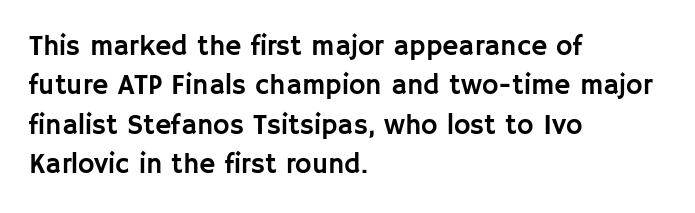
Characters follow at the spacing the type designer built in. Honestly, there is no underline to notice here at all. These lines are composed in type without serifs. You could not count columns in this text — the font is proportionally spaced. This sample uses an upright cut, with every glyph sitting square on the baseline.
